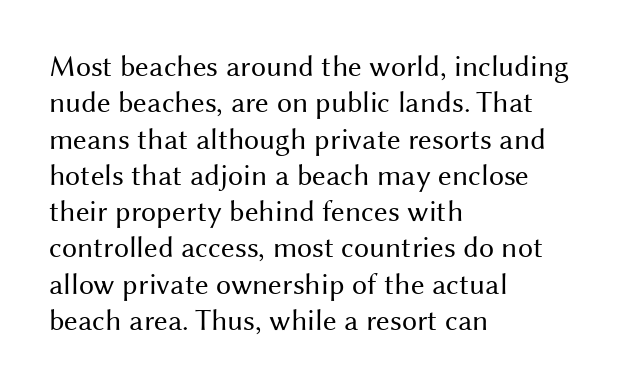
The image shows 30 px regular-weight sans-serif type, upright; set left-aligned, line spacing 1.21x, normal letter spacing, not underlined; medium stroke contrast and a medium x-height.
